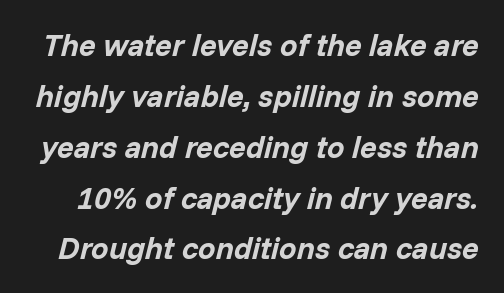
The image shows 31 px bold type, italic (leaning right); set normal line spacing (1.64x), normal letter spacing, not underlined; low stroke contrast and a medium x-height.
